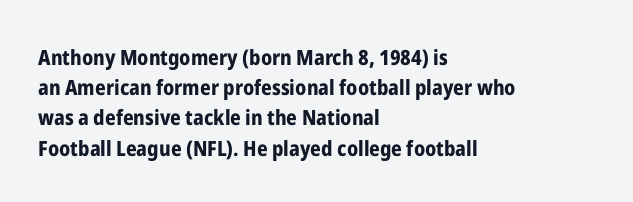
The image shows 21 px bold type, upright; set left-aligned, normal line spacing (1.44x), normal letter spacing, not underlined.
